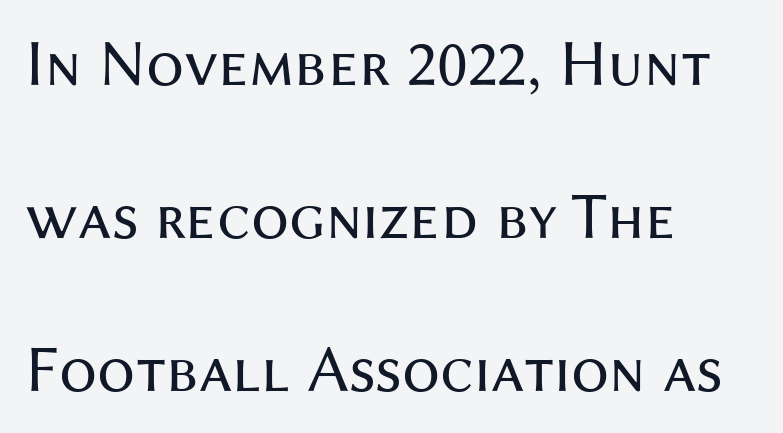
The image shows 67 px regular-weight sans-serif type, upright; set left-aligned, loose line spacing (2.28x), normal letter spacing, not underlined; medium stroke contrast and a medium x-height.
